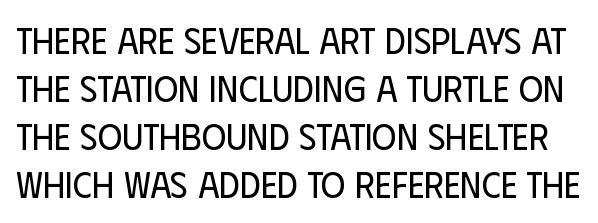
{"serif": "no", "italic": "no", "bold": "no", "weight": "regular", "width": "condensed", "stroke_contrast": "low", "x_height": "large", "monospaced": "no", "underline": "no", "line_spacing": "normal", "line_spacing_ratio": 1.3, "letter_spacing": "normal", "letter_spacing_em": 0.0, "glyph_px": 37}
